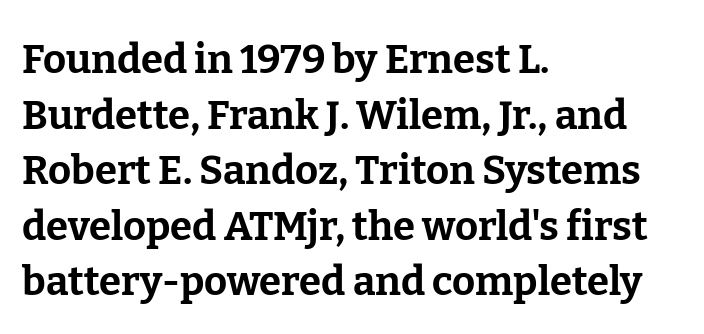
{"serif": "yes", "italic": "no", "bold": "yes", "weight": "bold", "width": "normal", "stroke_contrast": "low", "x_height": "medium", "monospaced": "no", "underline": "no", "align": "left", "line_spacing": "normal", "line_spacing_ratio": 1.39, "letter_spacing": "normal", "letter_spacing_em": 0.0, "glyph_px": 40}
